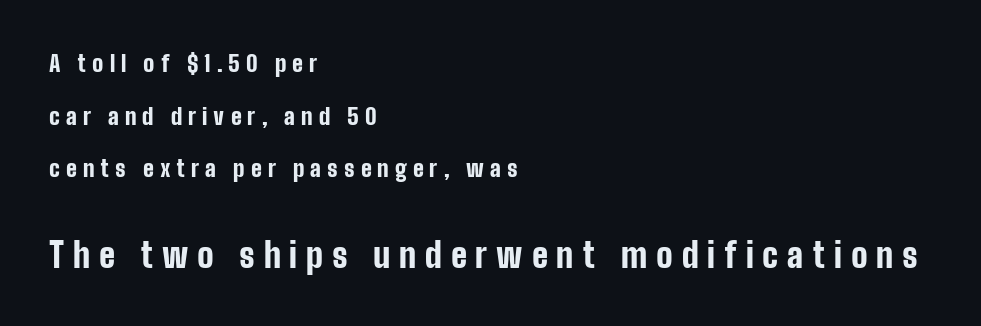
Q: Is the text bold? A: Yes.
Q: Is the text italic (slanted)? A: No, it is upright.
Q: Is the typeface a serif or a sans-serif typeface? A: Sans-serif.
Q: Is the text underlined? A: No.
Q: How is the paragraph aligned? A: Left-aligned.
Q: Is the spacing between letters normal or unusually wide? A: Unusually wide.
Q: Is the spacing between lines tight, normal or loose? A: Loose.
Q: Which block of text is set in a larger size, the first (top) or the second (bottom)? A: The second (bottom) one.
Q: Width (condensed, normal, or wide)? A: Condensed.
Q: Stroke contrast? A: Low.
Q: x-height? A: Medium.
Q: Monospaced? A: No.
